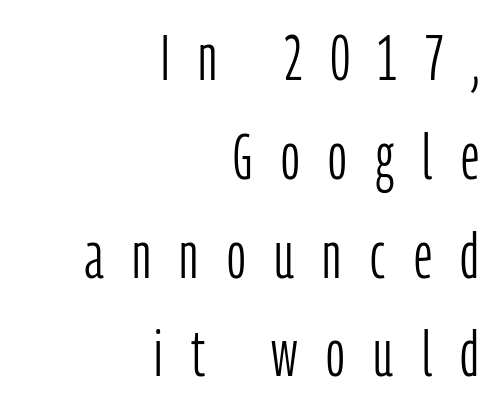
All the whitespace from short lines collects on the left. Varying glyph widths throughout — classic text-font behaviour. Each word looks stretched out because of the extra space between its letters. These lines were composed using upright roman letters. Caption: face not bold, strokes unweighted. The strip under each line holds only bare page.
